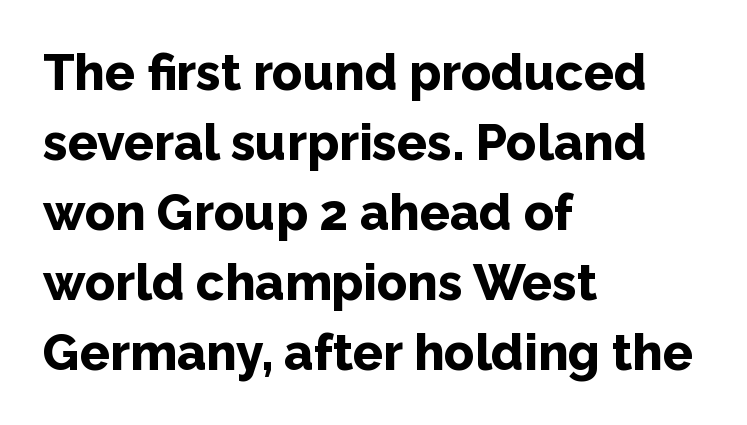
Q: Is the text bold? A: Yes.
Q: Is the text italic (slanted)? A: No, it is upright.
Q: Is the typeface a serif or a sans-serif typeface? A: Sans-serif.
Q: Is the text underlined? A: No.
Q: How is the paragraph aligned? A: Left-aligned.
Q: Is the spacing between letters normal or unusually wide? A: Normal.
Q: Is the spacing between lines tight, normal or loose? A: Normal.
Q: Width (condensed, normal, or wide)? A: Normal.
Q: Stroke contrast? A: Low.
Q: x-height? A: Medium.
Q: Monospaced? A: No.
